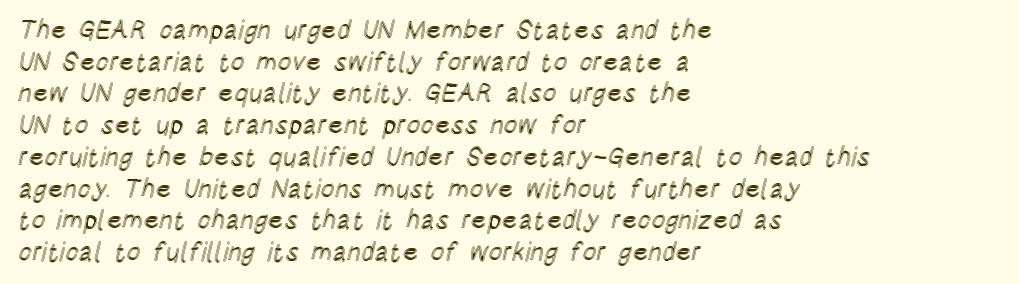
Q: Is the text italic (slanted)? A: Yes.
Q: Is the text underlined? A: No.
Q: How is the paragraph aligned? A: Left-aligned.
Q: Is the spacing between letters normal or unusually wide? A: Normal.
